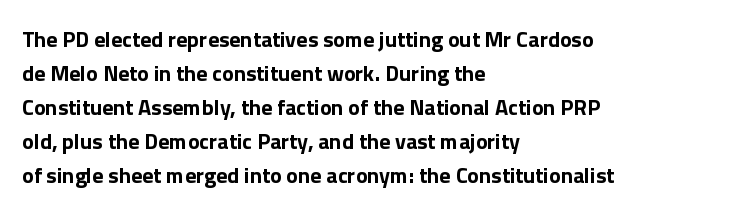
The image shows 22 px bold type, upright; set left-aligned, normal line spacing (1.55x), normal letter spacing, not underlined.
